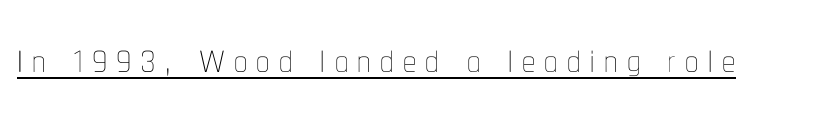
The characters are drawn with everyday or finer stroke widths. Underlining? Definitely there. These lines are rendered in a variable-pitch font. The typography opts for an upright posture over an oblique one.
